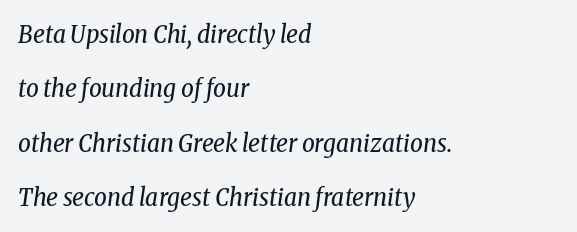
Is the block centered? No — it sits flush against the left margin. A typesetter would mark this as italic. The letters look calm and open, with moderate or lighter stems. Anything drawn beneath the words? Only blank space. Compared with typical body copy, the letter spacing here is the same. Quick note: interline space is abundant.
